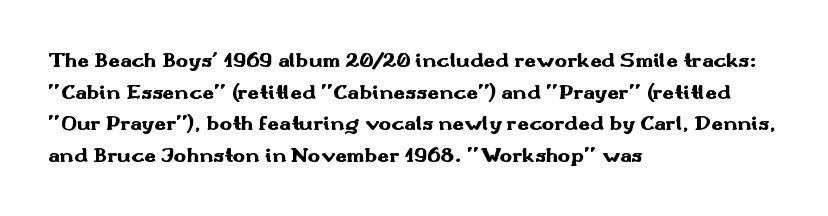
The image shows 21 px bold type, upright; set left-aligned, normal line spacing (1.51x), normal letter spacing, not underlined.
